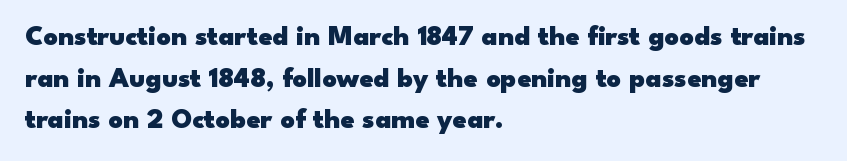
Q: Is the text bold? A: Yes.
Q: Is the text italic (slanted)? A: No, it is upright.
Q: Is the typeface a serif or a sans-serif typeface? A: Sans-serif.
Q: Is the text underlined? A: No.
Q: How is the paragraph aligned? A: Left-aligned.
Q: Is the spacing between letters normal or unusually wide? A: Normal.
Q: Is the spacing between lines tight, normal or loose? A: Normal.
Q: Width (condensed, normal, or wide)? A: Wide.
Q: Stroke contrast? A: Low.
Q: x-height? A: Small.
Q: Monospaced? A: No.
